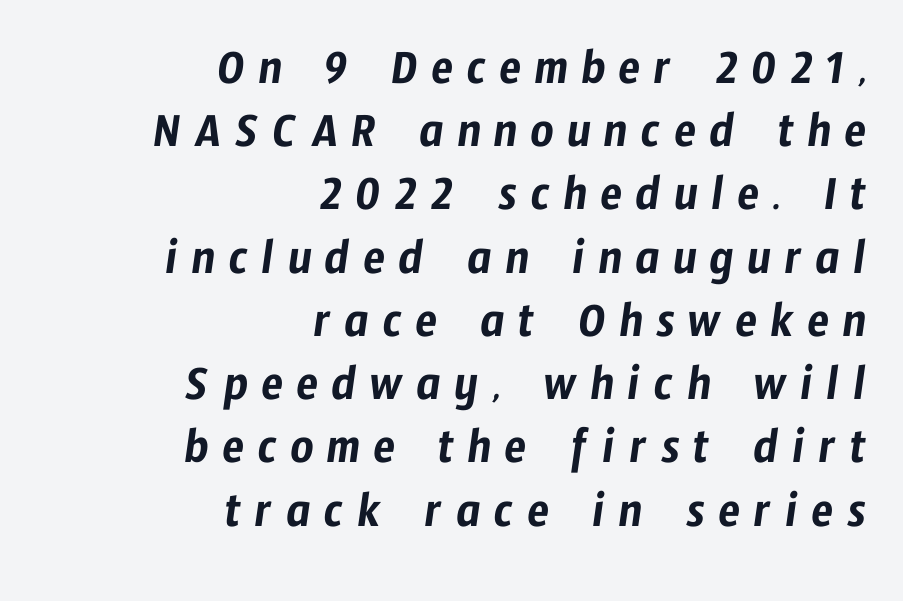
The image shows 51 px condensed sans-serif type; set right-aligned, line spacing 1.24x, unusually wide letter spacing (+0.26 em), not underlined; low stroke contrast and a medium x-height.
